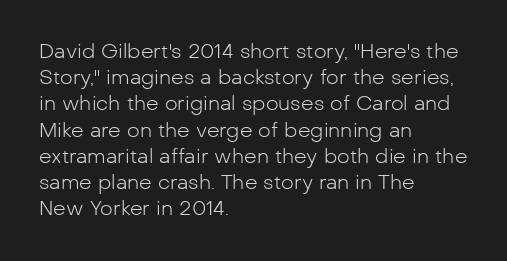
The image shows 20 px text type, upright; set left-aligned, normal line spacing (1.31x), normal letter spacing, not underlined.
